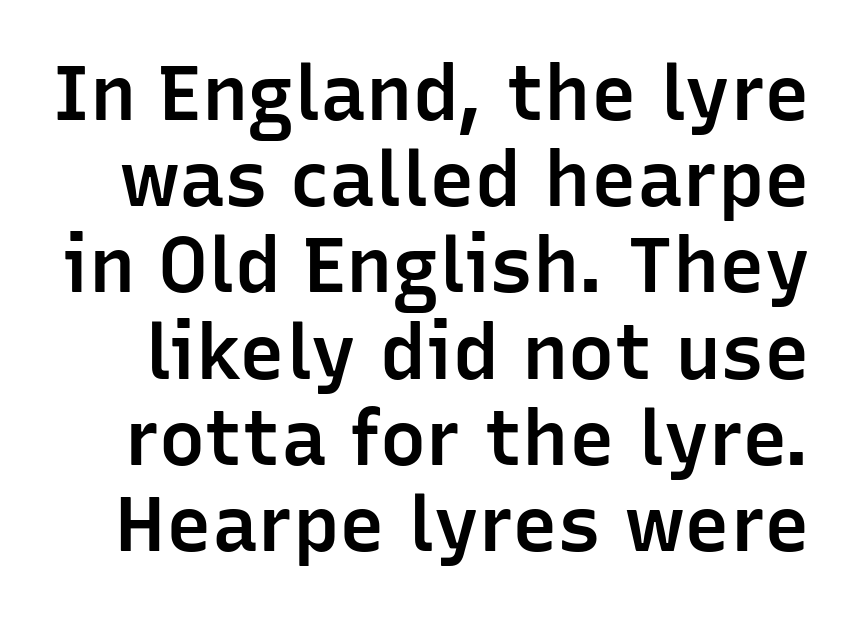
{"serif": "no", "italic": "no", "bold": "semi", "weight": "semibold", "width": "normal", "stroke_contrast": "low", "x_height": "medium", "monospaced": "no", "underline": "no", "line_spacing": "tight", "line_spacing_ratio": 1.12, "letter_spacing": "normal", "letter_spacing_em": 0.0, "glyph_px": 77}
